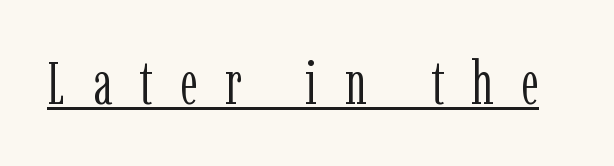
Q: Is the text bold? A: No.
Q: Is the text italic (slanted)? A: No, it is upright.
Q: Is the typeface a serif or a sans-serif typeface? A: Serif.
Q: Is the text underlined? A: Yes.
Q: Is the spacing between letters normal or unusually wide? A: Unusually wide.
Q: Width (condensed, normal, or wide)? A: Condensed.
Q: Stroke contrast? A: Low.
Q: x-height? A: Medium.
Q: Monospaced? A: No.
